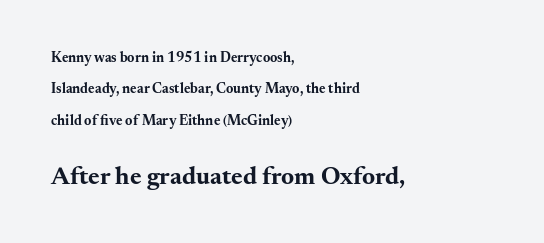
{"italic": "no", "bold": "yes", "underline": "no", "align": "left", "line_spacing": "loose", "line_spacing_ratio": 2.24, "letter_spacing": "normal", "letter_spacing_em": 0.0, "larger_block": "second", "size_ratio": 1.79, "glyph_px": 25}
